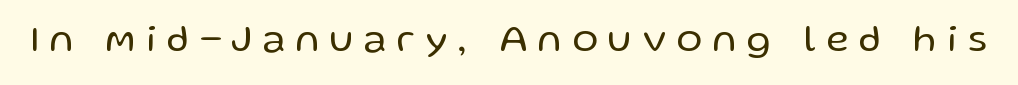
A bare baseline throughout the passage. Does the type have serifs? No, each stem ends abruptly. Do the characters align in a grid? No, the font is proportional. Substantial extra tracking has been applied to these lines. Summary of weight: not heavy and not bold.
